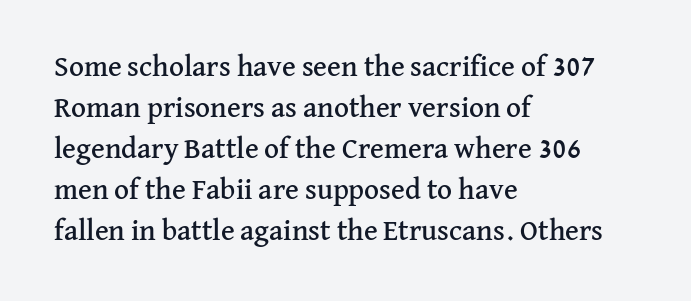
{"serif": "yes", "italic": "no", "width": "normal", "stroke_contrast": "medium", "x_height": "medium", "monospaced": "no", "underline": "no", "align": "left", "line_spacing": "normal", "line_spacing_ratio": 1.41, "letter_spacing": "normal", "letter_spacing_em": 0.0, "glyph_px": 29}
